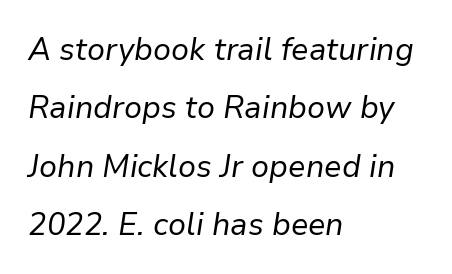
{"italic": "yes", "lean": "right", "slant_degrees": 9, "bold": "no", "weight": "regular", "width": "normal", "stroke_contrast": "low", "x_height": "medium", "monospaced": "no", "underline": "no", "align": "left", "line_spacing_ratio": 1.88, "letter_spacing": "normal", "letter_spacing_em": 0.0, "glyph_px": 31}
